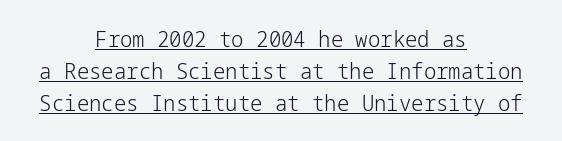
The image shows 22 px text type, upright; set centered, normal line spacing (1.45x), normal letter spacing, underlined.
